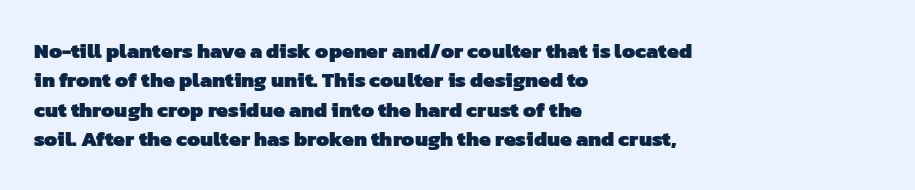
{"bold": "yes", "underline": "no", "align": "left", "line_spacing": "normal", "line_spacing_ratio": 1.4, "letter_spacing": "normal", "letter_spacing_em": 0.0, "glyph_px": 21}
